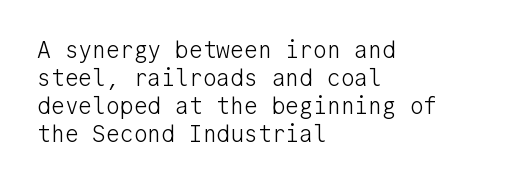
The image shows 23 px text type, upright; set left-aligned, line spacing 1.22x, normal letter spacing, not underlined.
